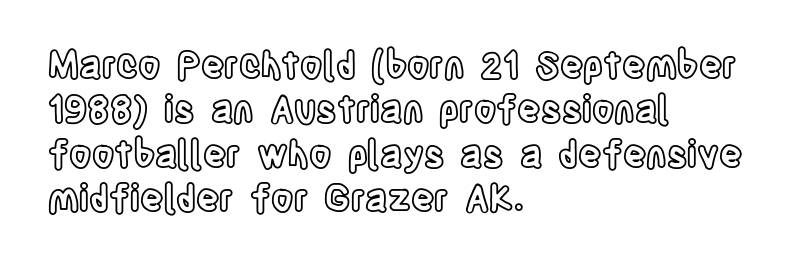
The image shows 36 px condensed type, upright; set left-aligned, line spacing 1.23x, normal letter spacing, not underlined; a large x-height.
